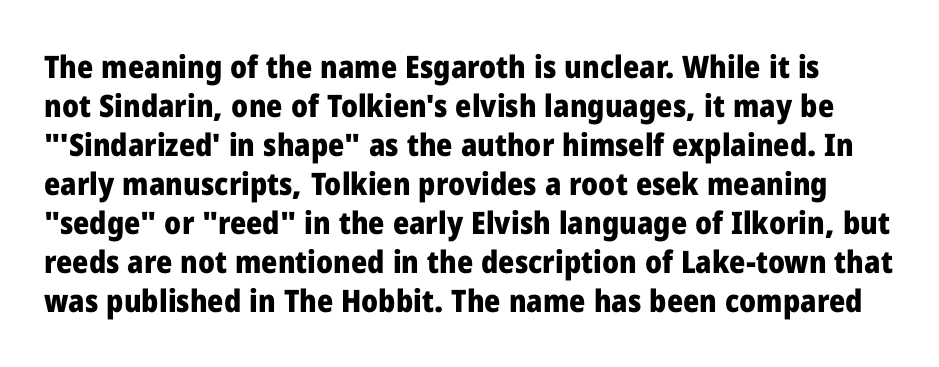
Each letter keeps its own natural width here, so spacing adapts to shape. The passage shown stacks its lines at a standard gap. Do the letters lean? They stand straight. No word sits above an underline.
